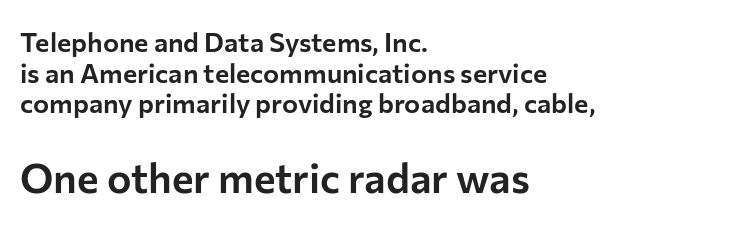
Q: Is the text italic (slanted)? A: No, it is upright.
Q: Is the typeface a serif or a sans-serif typeface? A: Sans-serif.
Q: Is the text underlined? A: No.
Q: How is the paragraph aligned? A: Left-aligned.
Q: Is the spacing between letters normal or unusually wide? A: Normal.
Q: Is the spacing between lines tight, normal or loose? A: Tight.
Q: Which block of text is set in a larger size, the first (top) or the second (bottom)? A: The second (bottom) one.
Q: Width (condensed, normal, or wide)? A: Normal.
Q: Stroke contrast? A: Low.
Q: x-height? A: Medium.
Q: Monospaced? A: No.
